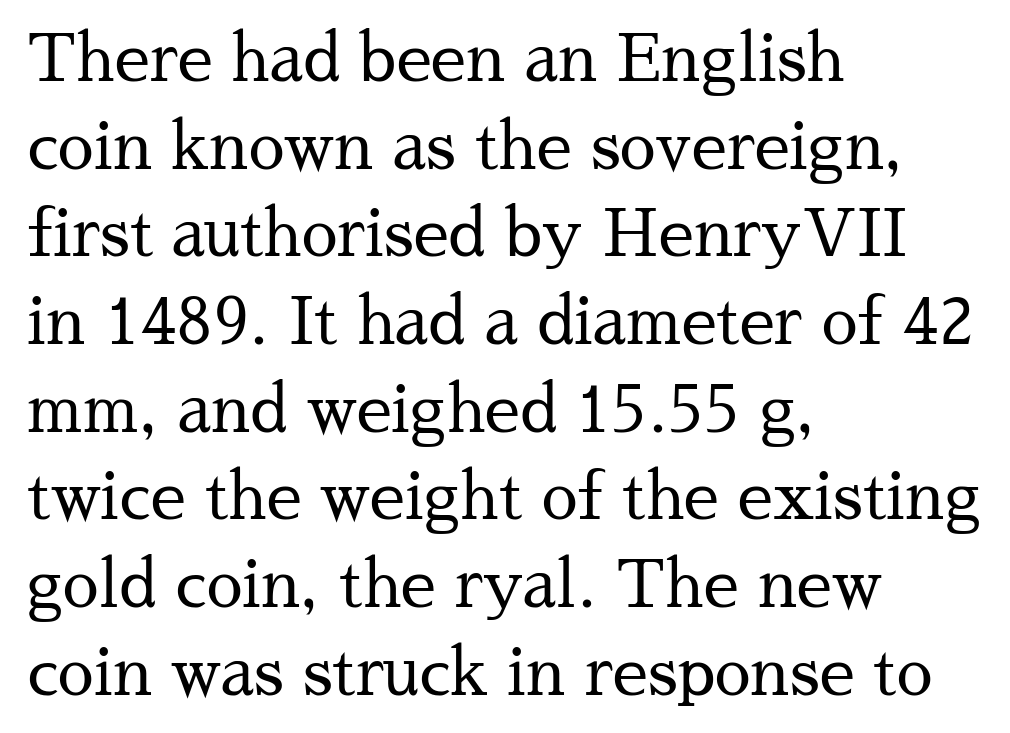
The image shows 64 px regular-weight serif type, upright; set left-aligned, normal line spacing (1.37x), normal letter spacing, not underlined; medium stroke contrast and a medium x-height.
